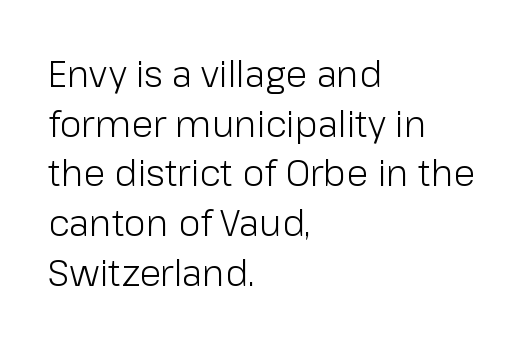
Bold? No — there's no thickening of the strokes. Italic: no, the glyphs are upright roman. A normal amount of white space separates one row of letters from the next. A classic flush-left, rag-right setting is used for this passage. The baseline area is clear.
